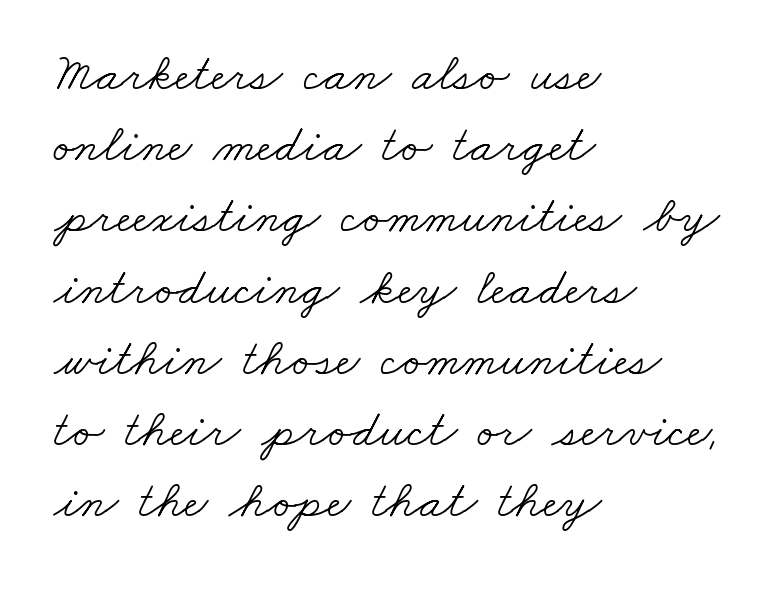
Short and long lines alike share a common starting point at left. Letter spacing: default. The passage shown is typeset with a serif family. Is this a fixed-width face? No — the glyphs have proportional, varying widths. Horizontal bands of white between lines are of average thickness.
